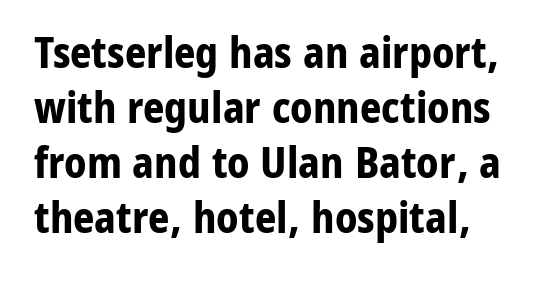
{"serif": "no", "italic": "no", "bold": "yes", "weight": "bold", "width": "normal", "stroke_contrast": "low", "x_height": "medium", "monospaced": "no", "underline": "no", "align": "left", "line_spacing": "normal", "line_spacing_ratio": 1.31, "letter_spacing": "normal", "letter_spacing_em": 0.0, "glyph_px": 42}
